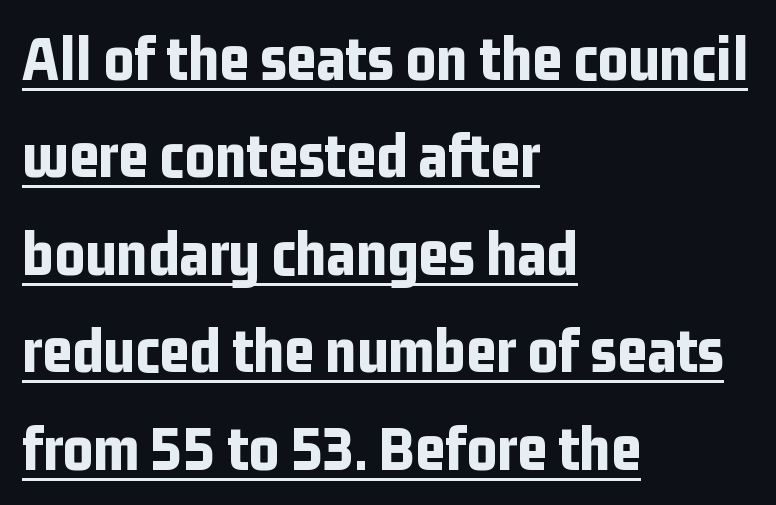
A baseline rule has been typeset under these characters. Nope, no serifs anywhere on these letters. The leading is moderate, giving the passage an even texture. The text block is weighted toward the left margin, trailing off unevenly rightward. Look at the tracking — it's just the regular setting, nothing added. Rendered with straight, roman letterforms.
